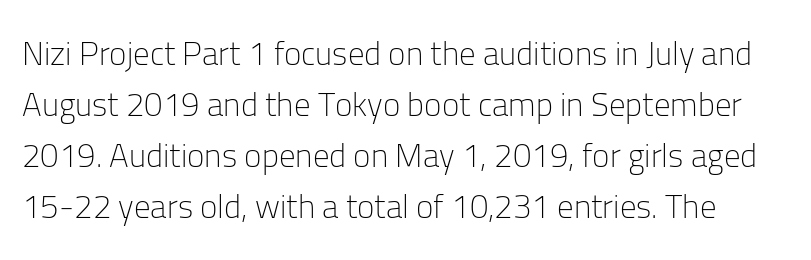
The image shows 33 px light sans-serif type, upright; set normal line spacing (1.55x), normal letter spacing, not underlined; low stroke contrast and a medium x-height.
